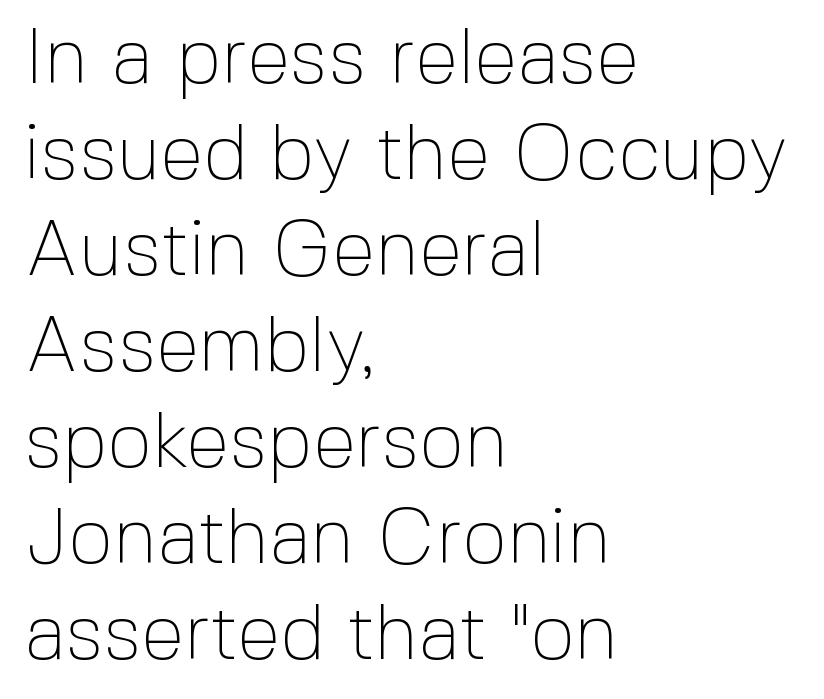
{"serif": "no", "italic": "no", "bold": "no", "weight": "thin", "width": "normal", "x_height": "medium", "monospaced": "no", "underline": "no", "align": "left", "line_spacing_ratio": 1.23, "letter_spacing": "normal", "letter_spacing_em": 0.0, "glyph_px": 78}
